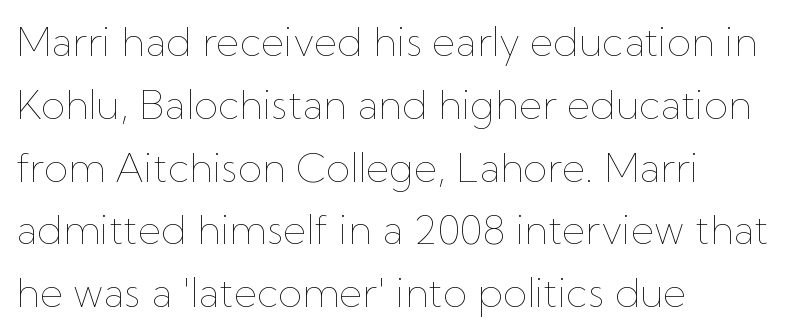
{"italic": "no", "bold": "no", "weight": "thin", "width": "normal", "stroke_contrast": "low", "x_height": "medium", "monospaced": "no", "underline": "no", "align": "left", "line_spacing": "normal", "line_spacing_ratio": 1.57, "letter_spacing": "normal", "letter_spacing_em": 0.0, "glyph_px": 40}
